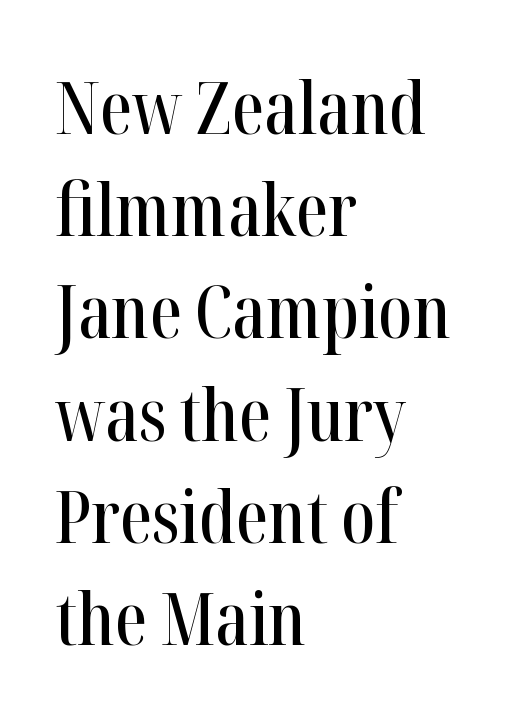
Glance below the letters and you will spot only blank space. The rag falls on the right side of this text block. Designer's note — italics off, roman on. Default kerning and tracking; the words read as compact shapes. The space between consecutive lines is moderate.
